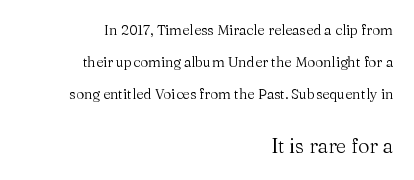
Q: Is the text bold? A: No.
Q: Is the text italic (slanted)? A: No, it is upright.
Q: Is the text underlined? A: No.
Q: How is the paragraph aligned? A: Right-aligned.
Q: Is the spacing between letters normal or unusually wide? A: Normal.
Q: Is the spacing between lines tight, normal or loose? A: Loose.
Q: Which block of text is set in a larger size, the first (top) or the second (bottom)? A: The second (bottom) one.
